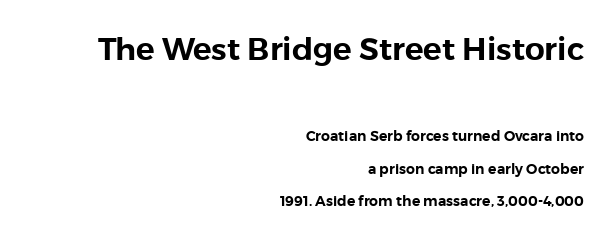
{"serif": "no", "italic": "no", "width": "normal", "stroke_contrast": "low", "x_height": "medium", "monospaced": "no", "underline": "no", "align": "right", "line_spacing": "loose", "line_spacing_ratio": 2.33, "letter_spacing": "normal", "letter_spacing_em": 0.0, "larger_block": "first", "size_ratio": 2.21, "glyph_px": 31}
